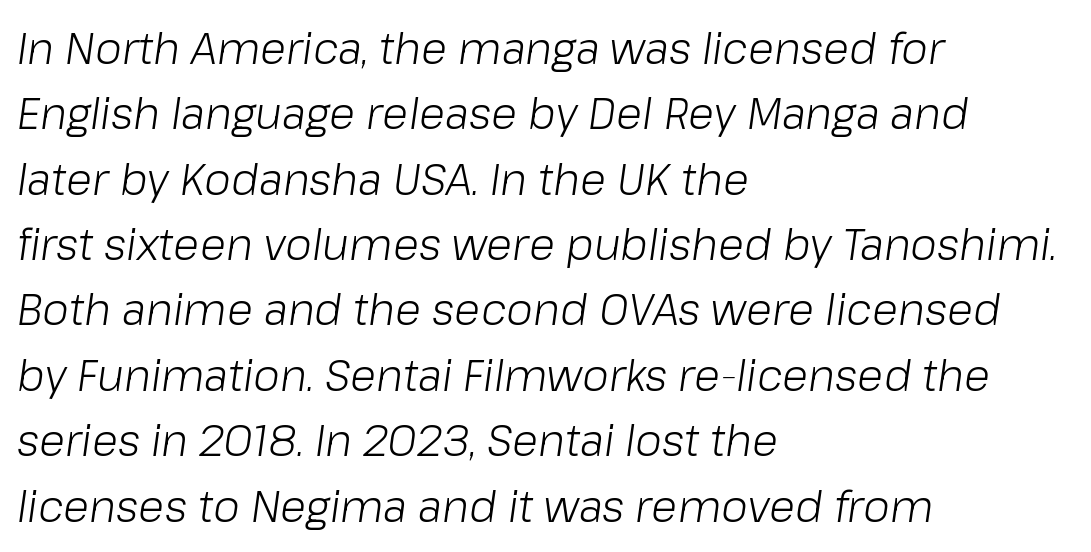
The weight tops out at a normal text grade. Teacher's note: observe the even left margin — that is flush-left alignment. The line texture is even and compact thanks to regular tracking. The rendering uses natural spacing where letterforms have individual widths. Baseline-to-baseline distance is the conventional proportion of letter height. Style check: oblique.
